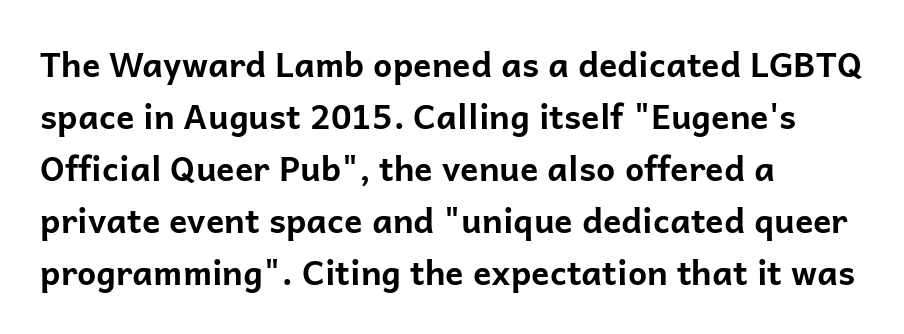
The image shows 34 px bold sans-serif type, upright; set left-aligned, normal line spacing (1.53x), normal letter spacing, not underlined; low stroke contrast and a medium x-height.
